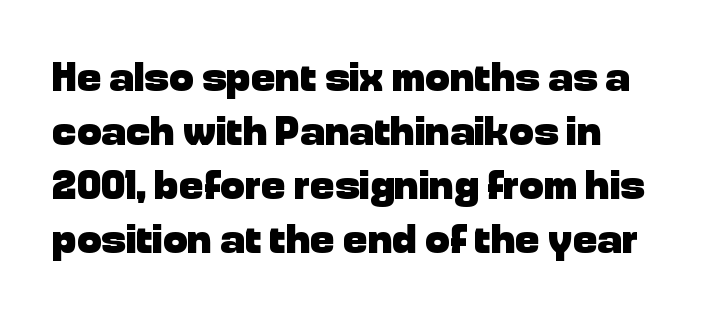
{"serif": "no", "italic": "no", "bold": "yes", "weight": "heavy", "width": "normal", "stroke_contrast": "low", "x_height": "medium", "monospaced": "no", "underline": "no", "align": "left", "line_spacing": "normal", "line_spacing_ratio": 1.32, "letter_spacing": "normal", "letter_spacing_em": 0.0, "glyph_px": 41}
